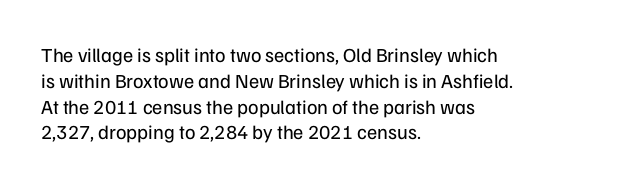
Interline gaps are of average width in this sample. Style check: upright. Tracking here is standard; glyphs follow each other at the usual distance. Stroke mass is kept to a normal reading level or below. Beneath every word, the page is bare. Leftover space on each line is placed entirely after the last word.
